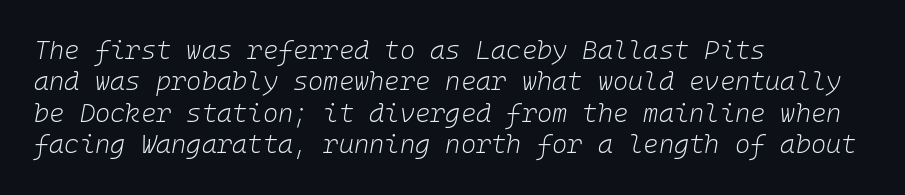
{"italic": "yes", "lean": "right", "slant_degrees": 10, "bold": "no", "underline": "no", "align": "left", "line_spacing_ratio": 1.21, "letter_spacing": "normal", "letter_spacing_em": 0.0, "glyph_px": 26}
